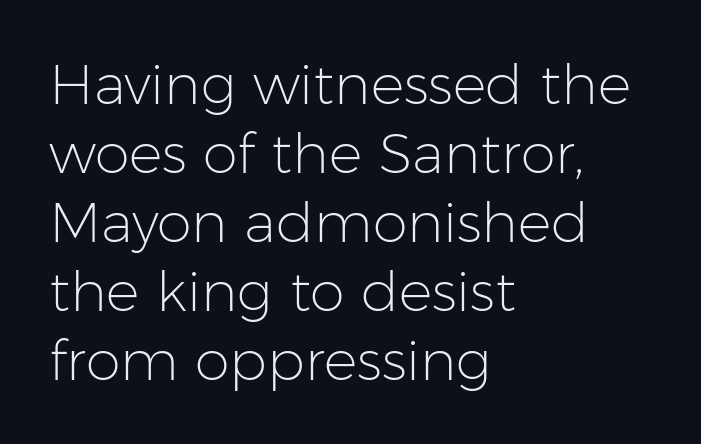
Q: Is the text bold? A: No.
Q: Is the text italic (slanted)? A: No, it is upright.
Q: Is the typeface a serif or a sans-serif typeface? A: Sans-serif.
Q: Is the text underlined? A: No.
Q: How is the paragraph aligned? A: Left-aligned.
Q: Is the spacing between letters normal or unusually wide? A: Normal.
Q: Width (condensed, normal, or wide)? A: Normal.
Q: Stroke contrast? A: Low.
Q: x-height? A: Medium.
Q: Monospaced? A: No.
